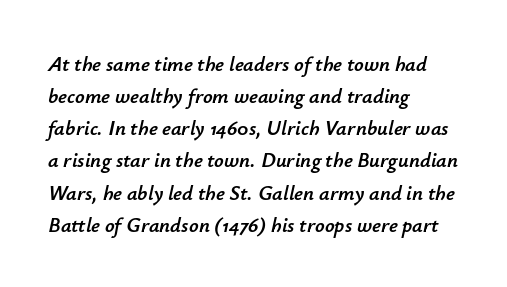
{"italic": "yes", "lean": "right", "slant_degrees": 12, "underline": "no", "align": "left", "line_spacing": "normal", "line_spacing_ratio": 1.53, "letter_spacing": "normal", "letter_spacing_em": 0.0, "glyph_px": 21}
